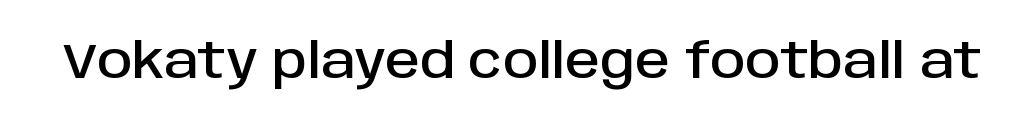
{"serif": "no", "italic": "no", "width": "normal", "stroke_contrast": "low", "x_height": "large", "monospaced": "no", "underline": "no", "letter_spacing": "normal", "letter_spacing_em": 0.0, "glyph_px": 49}
